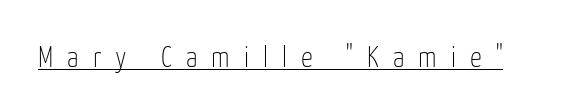
The image shows 30 px thin, condensed sans-serif type, upright; set unusually wide letter spacing (+0.47 em), underlined; low stroke contrast and a medium x-height.
